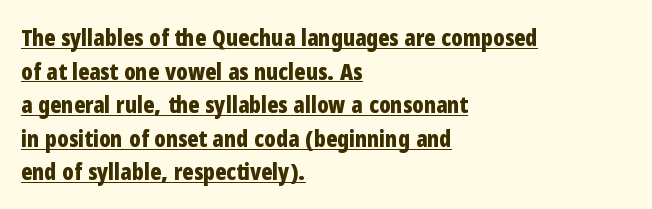
The passage shown has conventional tracking throughout. All the whitespace from short lines collects on the right. This is underlined copy, the kind a proofreader might mark for attention. If you drew a line through each stem, it would be perfectly vertical. These lines sit exactly where default settings would place them.
